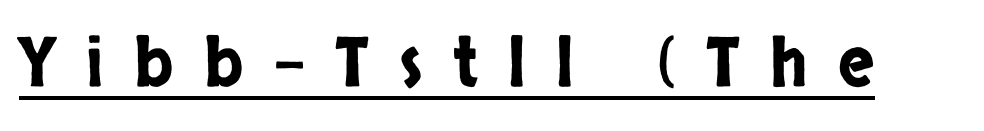
In terms of letterform style, serifs are entirely absent. The specimen reads as upright at a glance. This sample has the flowing, uneven cadence of proportional lettering. The face used here appears with an underline applied.
